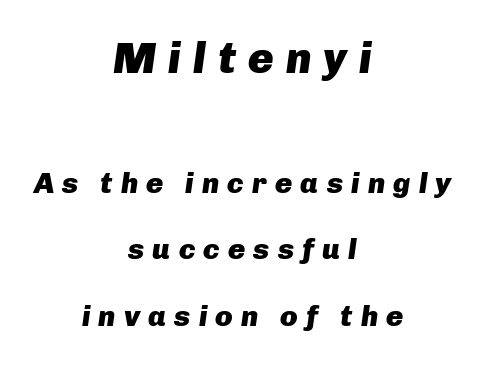
The image shows 43 px heavy type, italic (leaning right); set centered, loose line spacing (2.29x), unusually wide letter spacing (+0.28 em), not underlined; the first (top) block is 1.48x larger; low stroke contrast and a medium x-height.
